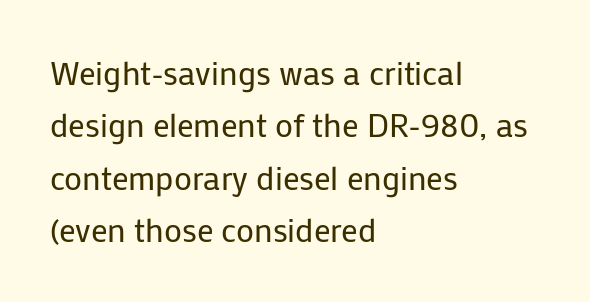
{"serif": "no", "italic": "no", "bold": "no", "weight": "regular", "width": "normal", "stroke_contrast": "low", "x_height": "medium", "monospaced": "no", "underline": "no", "align": "left", "line_spacing": "normal", "line_spacing_ratio": 1.59, "letter_spacing": "normal", "letter_spacing_em": 0.0, "glyph_px": 33}
